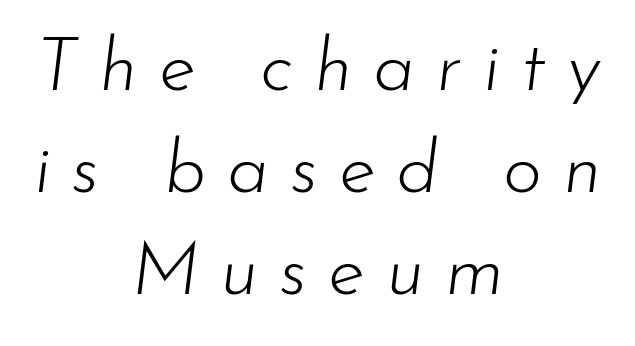
The image shows 75 px light type, italic (leaning right); set centered, normal line spacing (1.36x), unusually wide letter spacing (+0.28 em), not underlined; low stroke contrast and a small x-height.
